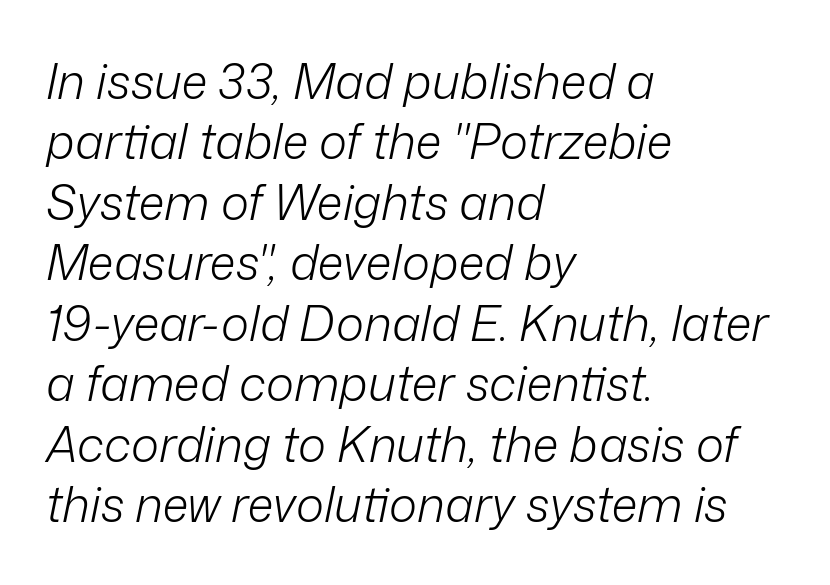
Q: Is the text bold? A: No.
Q: Is the text italic (slanted)? A: Yes, it leans right by about 12 degrees.
Q: Is the text underlined? A: No.
Q: How is the paragraph aligned? A: Left-aligned.
Q: Is the spacing between letters normal or unusually wide? A: Normal.
Q: Is the spacing between lines tight, normal or loose? A: Normal.
Q: Width (condensed, normal, or wide)? A: Normal.
Q: Stroke contrast? A: Low.
Q: x-height? A: Medium.
Q: Monospaced? A: No.
